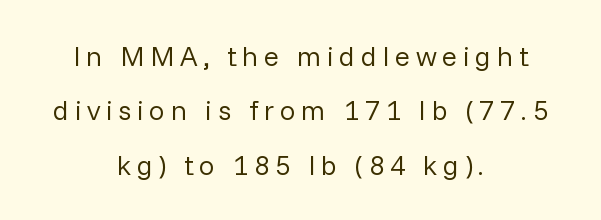
{"serif": "no", "italic": "no", "bold": "no", "weight": "regular", "width": "normal", "stroke_contrast": "low", "x_height": "medium", "monospaced": "no", "underline": "no", "align": "center", "line_spacing": "loose", "line_spacing_ratio": 1.94, "letter_spacing": "wide", "letter_spacing_em": 0.2, "glyph_px": 28}
